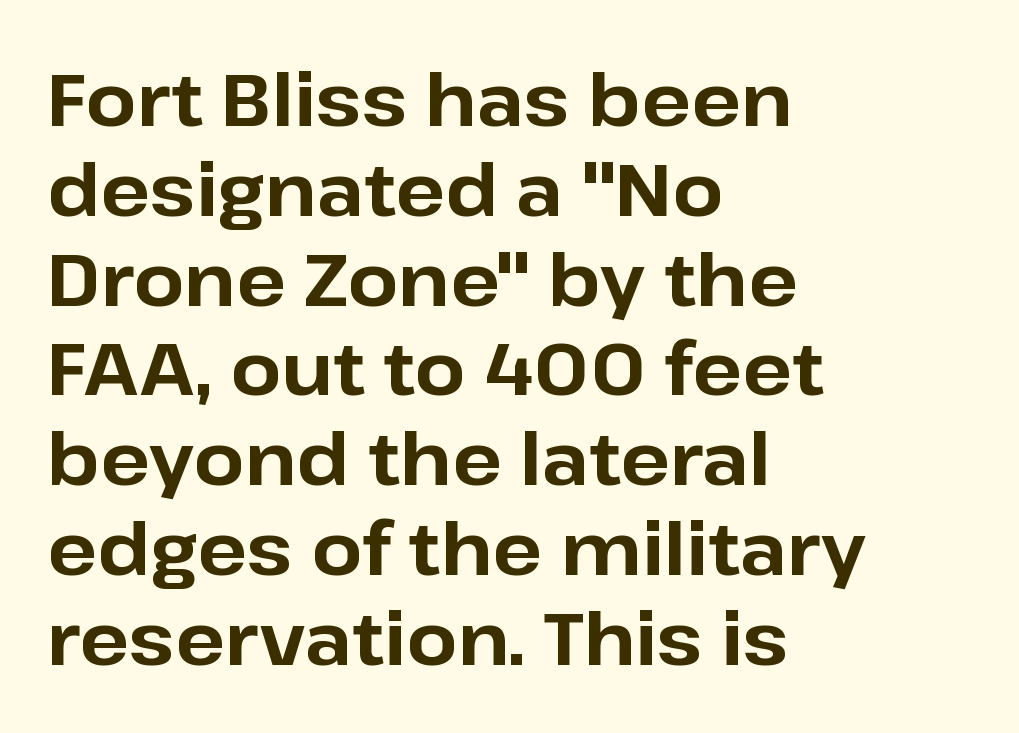
The image shows 73 px bold sans-serif type, upright; set left-aligned, line spacing 1.23x, normal letter spacing, not underlined; low stroke contrast and a medium x-height.
